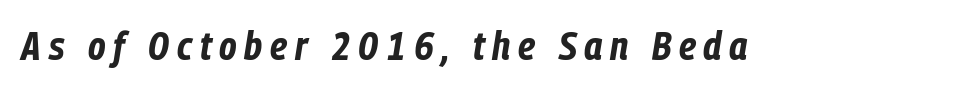
Q: Is the text bold? A: Yes.
Q: Is the text italic (slanted)? A: Yes, it leans right by about 9 degrees.
Q: Is the text underlined? A: No.
Q: Width (condensed, normal, or wide)? A: Condensed.
Q: Stroke contrast? A: Low.
Q: x-height? A: Medium.
Q: Monospaced? A: No.
